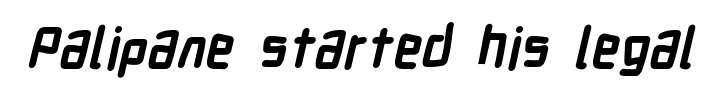
Q: Is the text bold? A: Yes.
Q: Is the typeface a serif or a sans-serif typeface? A: Sans-serif.
Q: Is the text underlined? A: No.
Q: Is the spacing between letters normal or unusually wide? A: Normal.
Q: Width (condensed, normal, or wide)? A: Condensed.
Q: Stroke contrast? A: Low.
Q: x-height? A: Medium.
Q: Monospaced? A: No.
